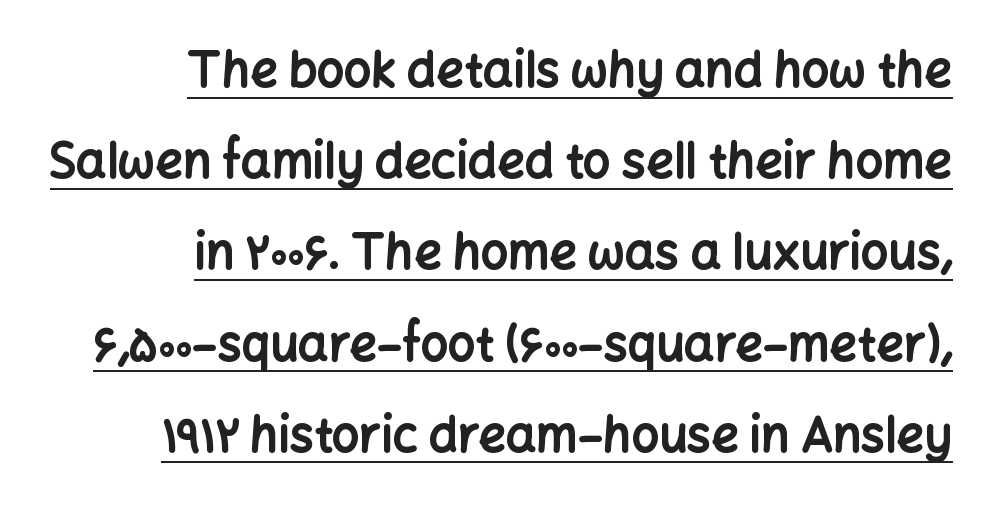
Each line of the rendering has a horizontal stroke beneath the glyphs. Honestly, the letter spacing is just normal — you wouldn't notice it. A typesetter would call this proportional, since set widths differ per character. These lines were composed using upright roman letters.
